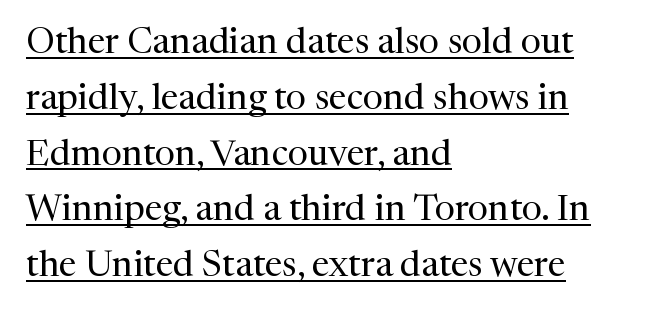
Q: Is the text bold? A: No.
Q: Is the text italic (slanted)? A: No, it is upright.
Q: Is the typeface a serif or a sans-serif typeface? A: Serif.
Q: Is the text underlined? A: Yes.
Q: How is the paragraph aligned? A: Left-aligned.
Q: Is the spacing between letters normal or unusually wide? A: Normal.
Q: Is the spacing between lines tight, normal or loose? A: Normal.
Q: Width (condensed, normal, or wide)? A: Normal.
Q: Stroke contrast? A: Medium.
Q: x-height? A: Medium.
Q: Monospaced? A: No.
